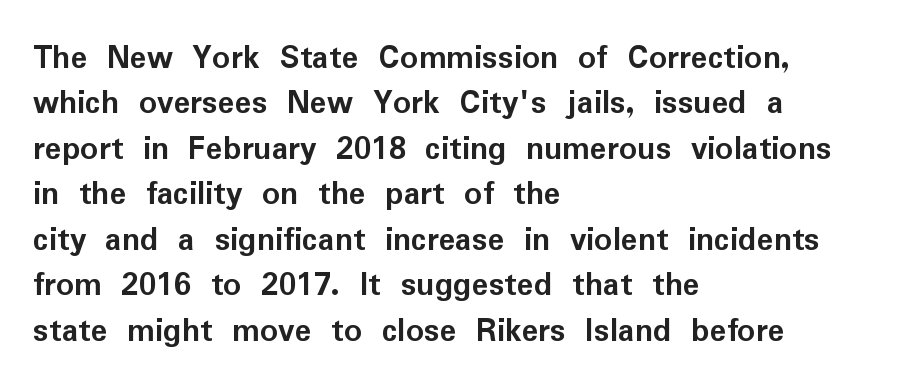
The horizontal fit of the characters is conventional and even. Italic? Not at all — the glyphs are vertical. Set as a true bold cut, around the 700 mark. The font family rendered here belongs to the sans-serif group. Underline: absent.
